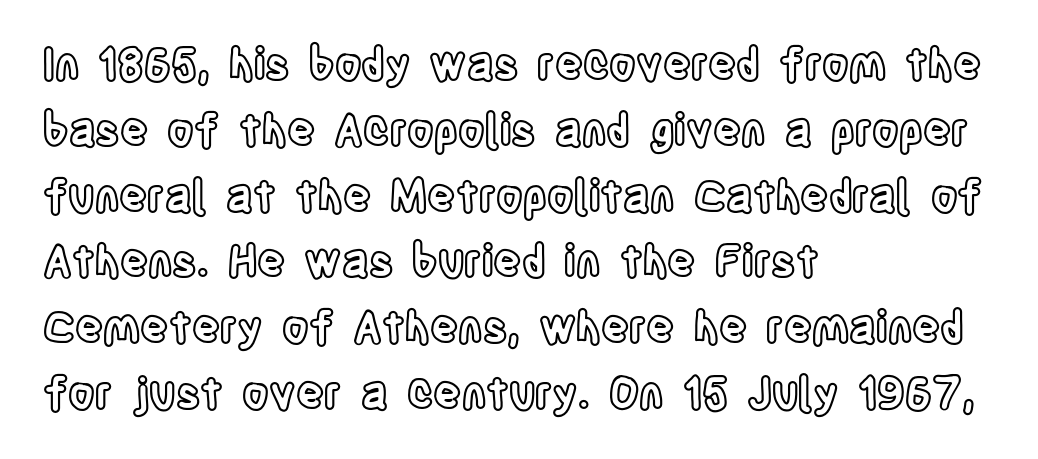
{"italic": "no", "width": "condensed", "x_height": "large", "monospaced": "no", "underline": "no", "align": "left", "line_spacing": "normal", "line_spacing_ratio": 1.53, "letter_spacing": "normal", "letter_spacing_em": 0.0, "glyph_px": 43}
